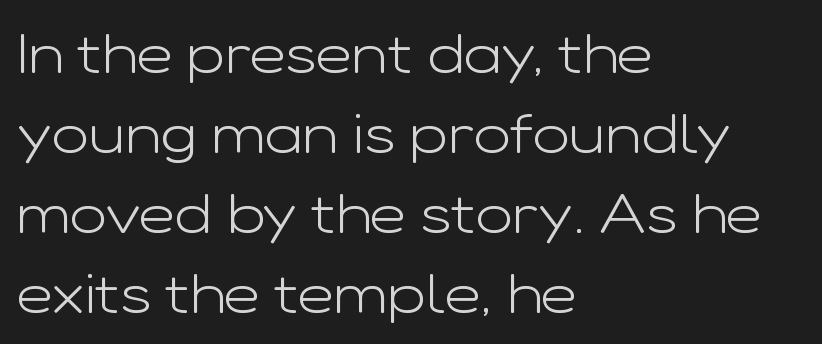
Check where the strokes stop: nothing finishes them off — pure sans. Looks like regular typesetting: each glyph gets only the width it needs. Look at the tracking — it's just the regular setting, nothing added. Designer's note — italics off, roman on.
